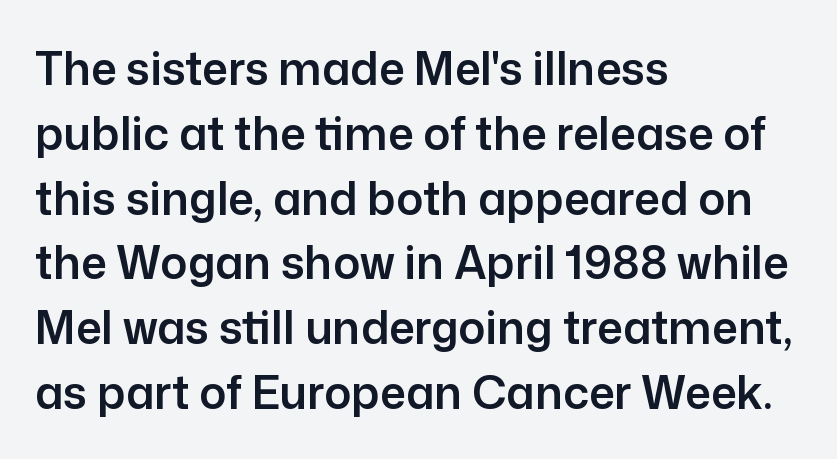
The image shows 45 px sans-serif type, upright; set left-aligned, normal line spacing (1.44x), normal letter spacing, not underlined; low stroke contrast and a medium x-height.
